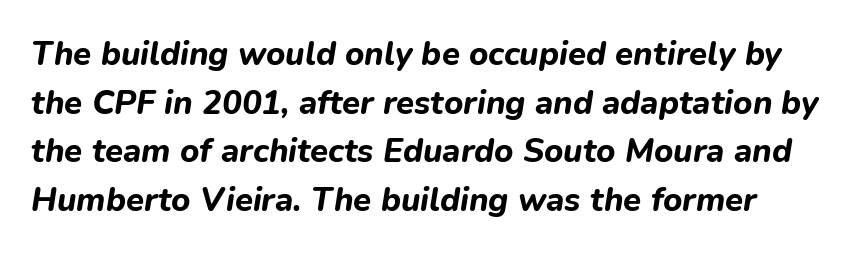
The image shows 33 px bold type, italic (leaning right); set normal line spacing (1.47x), normal letter spacing, not underlined; low stroke contrast and a medium x-height.
